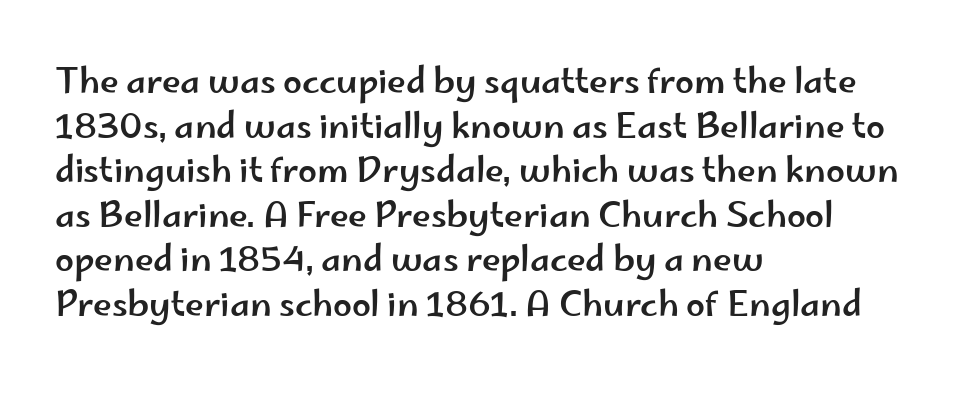
The image shows 34 px wide sans-serif type, upright; set left-aligned, normal line spacing (1.31x), normal letter spacing, not underlined; low stroke contrast and a small x-height.
